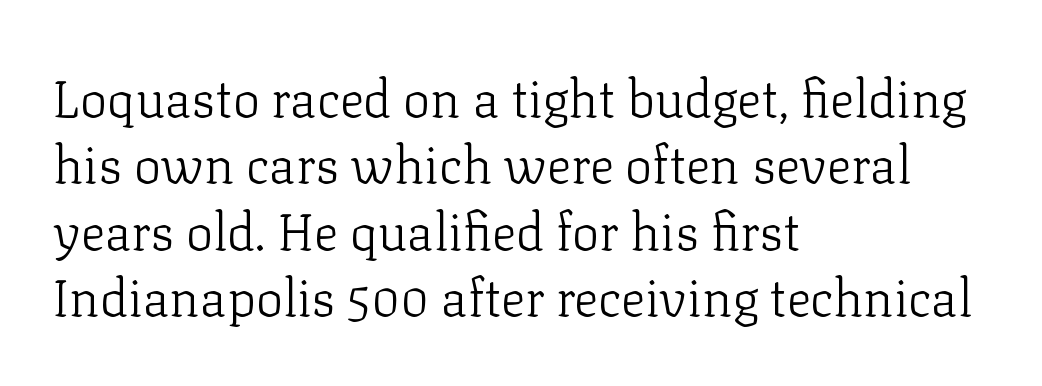
Q: Is the text bold? A: No.
Q: Is the text italic (slanted)? A: No, it is upright.
Q: Is the typeface a serif or a sans-serif typeface? A: Serif.
Q: Is the text underlined? A: No.
Q: How is the paragraph aligned? A: Left-aligned.
Q: Is the spacing between letters normal or unusually wide? A: Normal.
Q: Is the spacing between lines tight, normal or loose? A: Normal.
Q: Width (condensed, normal, or wide)? A: Normal.
Q: Stroke contrast? A: Low.
Q: x-height? A: Medium.
Q: Monospaced? A: No.
